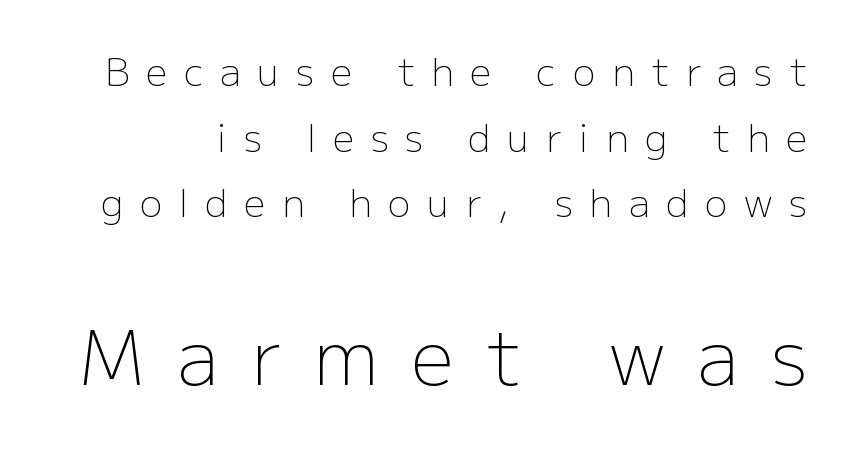
The image shows 75 px light sans-serif type, upright; set line spacing 1.73x, unusually wide letter spacing (+0.44 em), not underlined; the second (bottom) block is 1.97x larger; low stroke contrast and a medium x-height.
